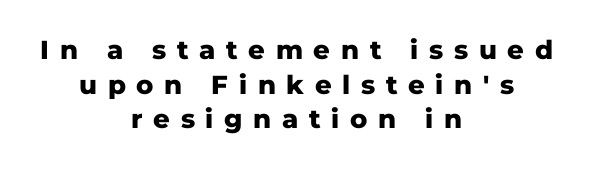
The image shows 26 px bold type, upright; set centered, normal line spacing (1.33x), unusually wide letter spacing (+0.41 em), not underlined.
